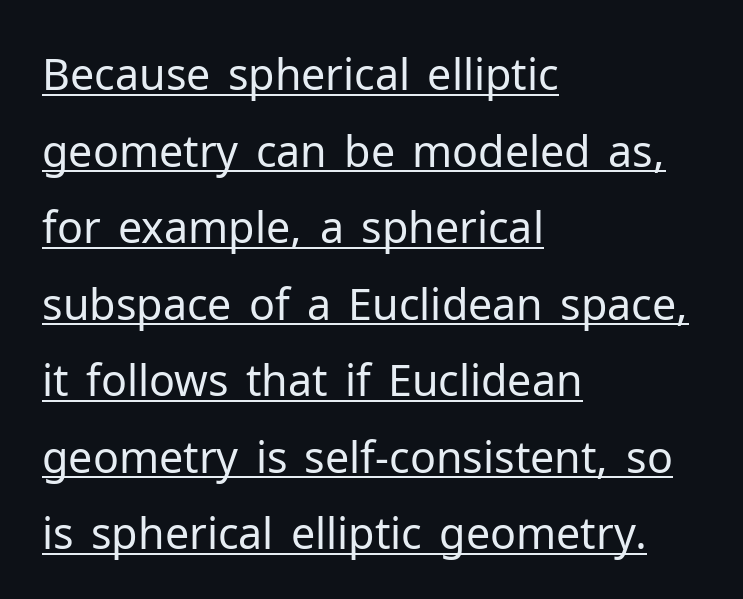
Q: Is the text bold? A: No.
Q: Is the text italic (slanted)? A: No, it is upright.
Q: Is the typeface a serif or a sans-serif typeface? A: Sans-serif.
Q: Is the text underlined? A: Yes.
Q: How is the paragraph aligned? A: Left-aligned.
Q: Is the spacing between letters normal or unusually wide? A: Normal.
Q: Width (condensed, normal, or wide)? A: Normal.
Q: Stroke contrast? A: Low.
Q: x-height? A: Medium.
Q: Monospaced? A: No.
